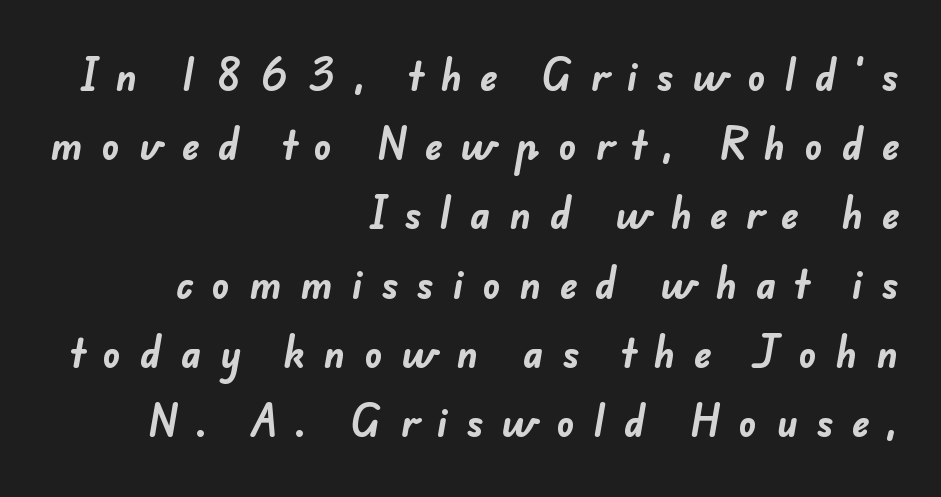
The image shows 37 px bold sans-serif type; set right-aligned, line spacing 1.87x, unusually wide letter spacing (+0.5 em), not underlined; low stroke contrast and a small x-height.
